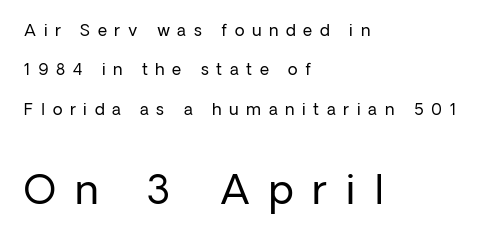
{"serif": "no", "italic": "no", "bold": "no", "weight": "regular", "width": "normal", "stroke_contrast": "low", "x_height": "medium", "monospaced": "no", "underline": "no", "align": "left", "line_spacing": "loose", "line_spacing_ratio": 2.46, "letter_spacing": "wide", "letter_spacing_em": 0.48, "larger_block": "second", "size_ratio": 2.5, "glyph_px": 40}
